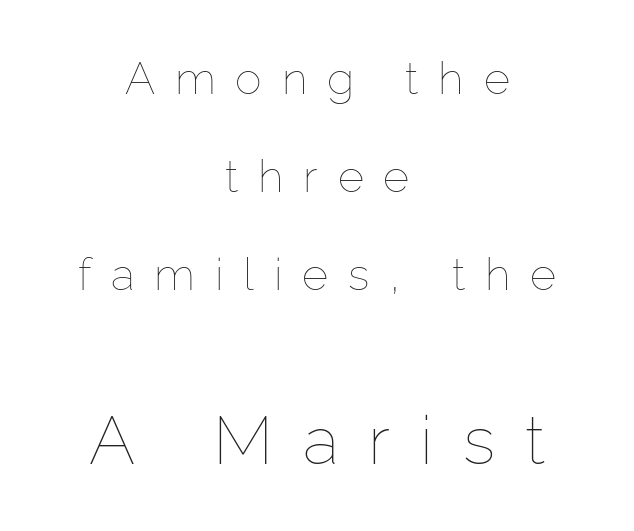
Q: Is the text bold? A: No.
Q: Is the text italic (slanted)? A: No, it is upright.
Q: Is the text underlined? A: No.
Q: How is the paragraph aligned? A: Centered.
Q: Is the spacing between letters normal or unusually wide? A: Unusually wide.
Q: Is the spacing between lines tight, normal or loose? A: Loose.
Q: Which block of text is set in a larger size, the first (top) or the second (bottom)? A: The second (bottom) one.
Q: Width (condensed, normal, or wide)? A: Normal.
Q: Stroke contrast? A: Low.
Q: x-height? A: Medium.
Q: Monospaced? A: No.
